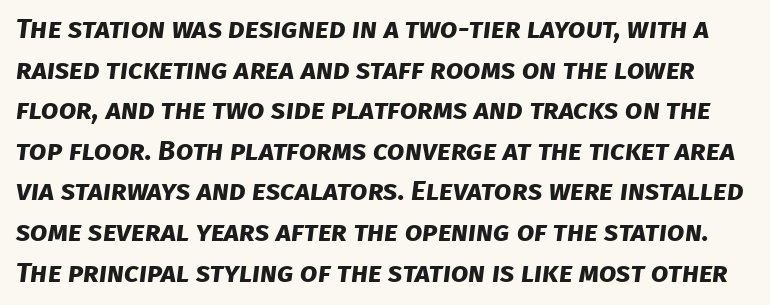
{"serif": "no", "bold": "yes", "weight": "bold", "width": "normal", "stroke_contrast": "low", "x_height": "large", "monospaced": "no", "underline": "no", "line_spacing": "normal", "line_spacing_ratio": 1.45, "letter_spacing": "normal", "letter_spacing_em": 0.0, "glyph_px": 28}
